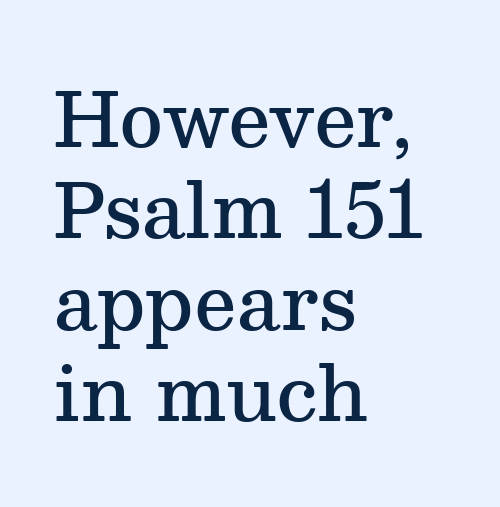
{"serif": "yes", "italic": "no", "bold": "semi", "weight": "semibold", "width": "normal", "stroke_contrast": "medium", "x_height": "medium", "monospaced": "no", "underline": "no", "align": "left", "line_spacing_ratio": 1.22, "letter_spacing": "normal", "letter_spacing_em": 0.0, "glyph_px": 75}
